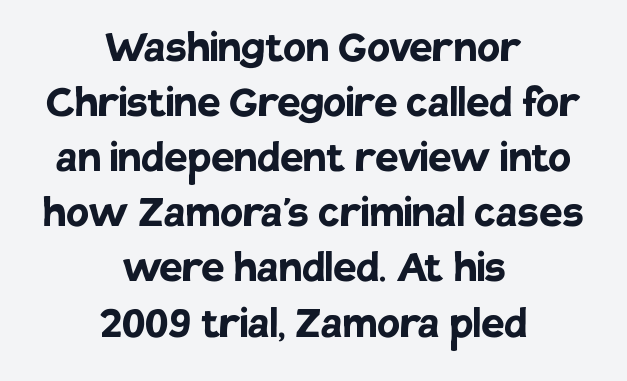
{"serif": "no", "italic": "no", "bold": "yes", "weight": "semibold", "width": "normal", "stroke_contrast": "low", "x_height": "large", "monospaced": "no", "underline": "no", "align": "center", "line_spacing": "tight", "line_spacing_ratio": 1.06, "letter_spacing": "normal", "letter_spacing_em": 0.0, "glyph_px": 52}
